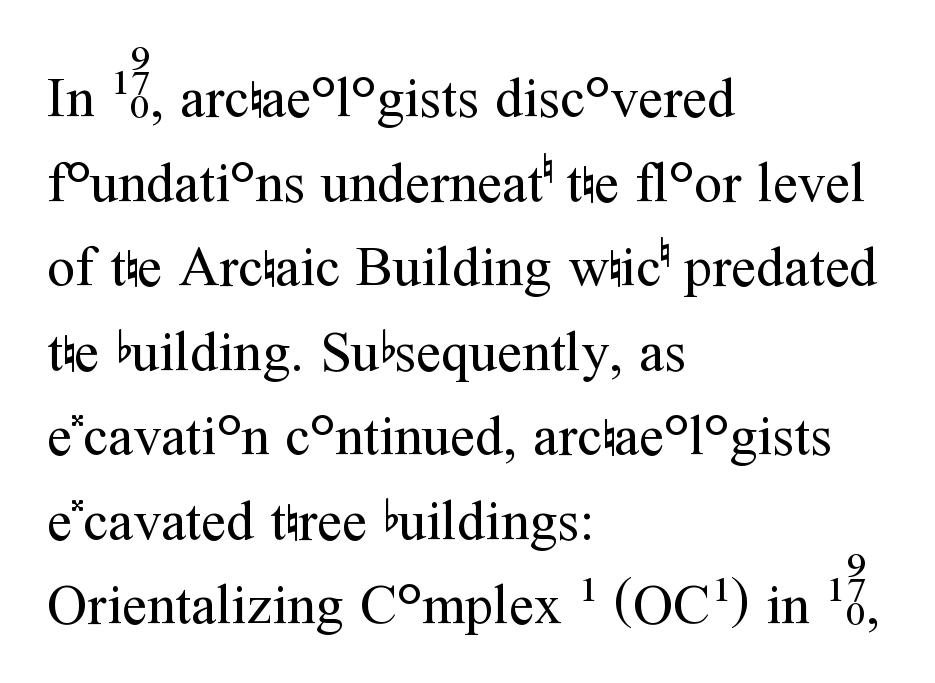
Quick note: underline off. The letters carry serifs — small finishing strokes at the ends of their stems. Style check: upright. Heaviness? Minimal to ordinary, like unemphasized prose.
